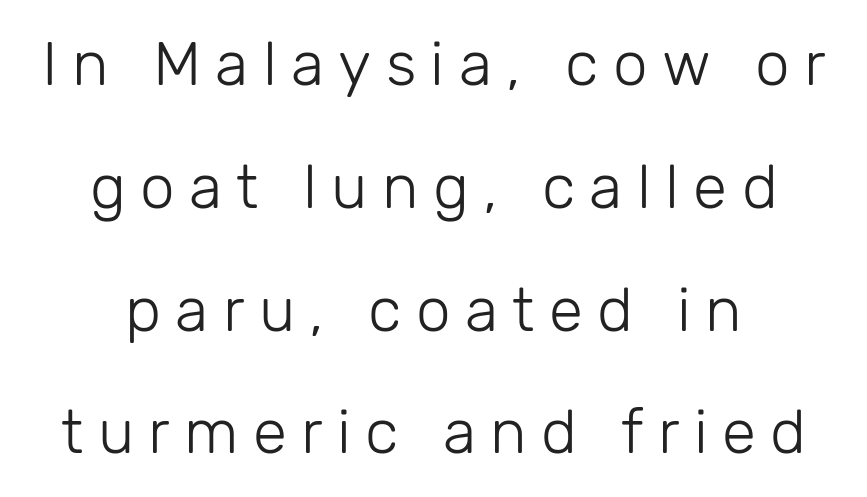
You could fit nearly another row in the gap between these rows. Font category for this specimen: sans-serif. The typesetting does not lean heavy: it is not bold. A clean baseline with only descenders dipping below it.
